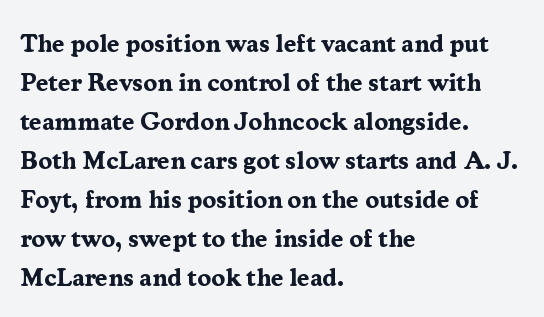
Vertical strokes here are truly vertical. In terms of letterspacing, this is plain default setting. This block has exactly the height ordinary leading produces. Pretty heavy lettering here — definitely bold.
